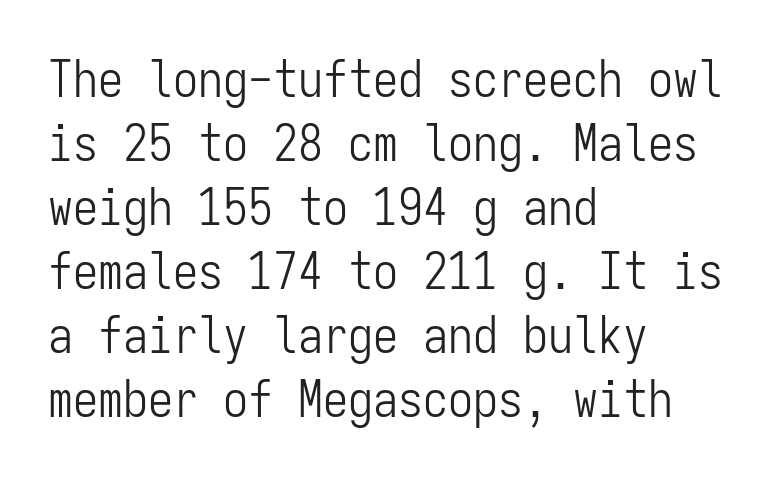
Q: Is the text bold? A: No.
Q: Is the text italic (slanted)? A: No, it is upright.
Q: Is the typeface a serif or a sans-serif typeface? A: Sans-serif.
Q: Is the text underlined? A: No.
Q: How is the paragraph aligned? A: Left-aligned.
Q: Is the spacing between letters normal or unusually wide? A: Normal.
Q: Is the spacing between lines tight, normal or loose? A: Normal.
Q: Width (condensed, normal, or wide)? A: Condensed.
Q: Stroke contrast? A: Low.
Q: x-height? A: Medium.
Q: Monospaced? A: Yes.
